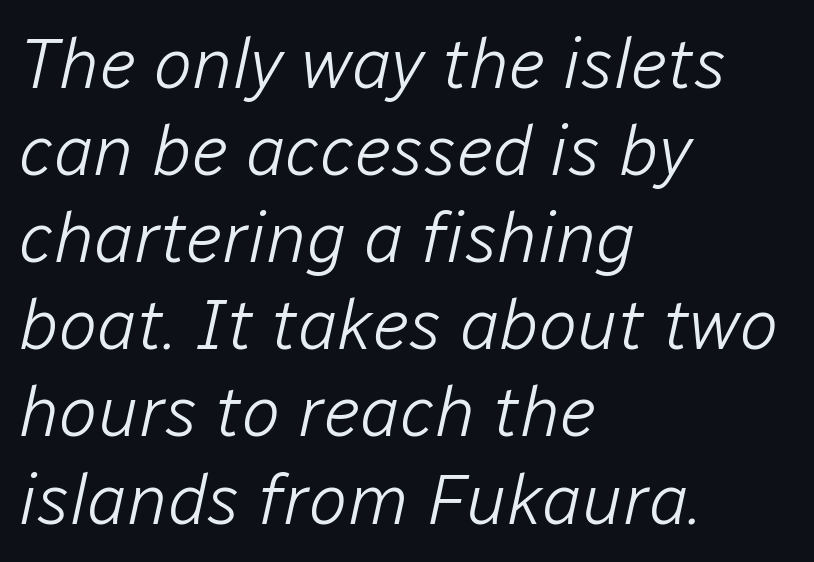
Q: Is the text bold? A: No.
Q: Is the text italic (slanted)? A: Yes, it leans right by about 12 degrees.
Q: Is the text underlined? A: No.
Q: How is the paragraph aligned? A: Left-aligned.
Q: Is the spacing between letters normal or unusually wide? A: Normal.
Q: Width (condensed, normal, or wide)? A: Normal.
Q: Stroke contrast? A: Low.
Q: x-height? A: Medium.
Q: Monospaced? A: No.
